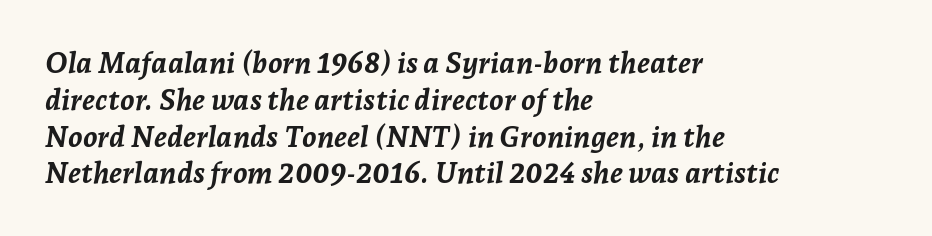
Q: Is the text bold? A: Yes.
Q: Is the text italic (slanted)? A: Yes, it leans right by about 7 degrees.
Q: Is the text underlined? A: No.
Q: How is the paragraph aligned? A: Left-aligned.
Q: Is the spacing between letters normal or unusually wide? A: Normal.
Q: Is the spacing between lines tight, normal or loose? A: Normal.
Q: Width (condensed, normal, or wide)? A: Normal.
Q: Stroke contrast? A: Low.
Q: x-height? A: Medium.
Q: Monospaced? A: No.
